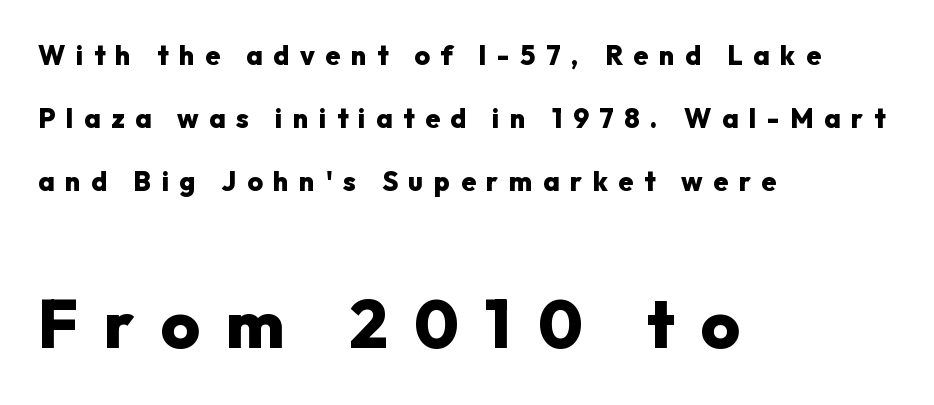
{"serif": "no", "italic": "no", "bold": "yes", "weight": "heavy", "width": "normal", "stroke_contrast": "low", "x_height": "medium", "monospaced": "no", "underline": "no", "align": "left", "line_spacing": "loose", "line_spacing_ratio": 2.34, "letter_spacing": "wide", "letter_spacing_em": 0.39, "larger_block": "second", "size_ratio": 2.48, "glyph_px": 67}
